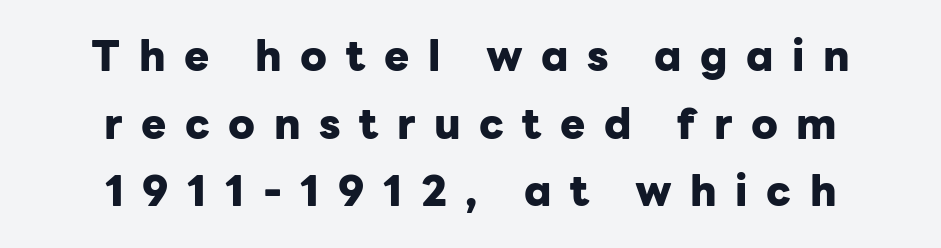
The image shows 42 px heavy sans-serif type, upright; set centered, normal line spacing (1.61x), unusually wide letter spacing (+0.44 em), not underlined; low stroke contrast and a medium x-height.
